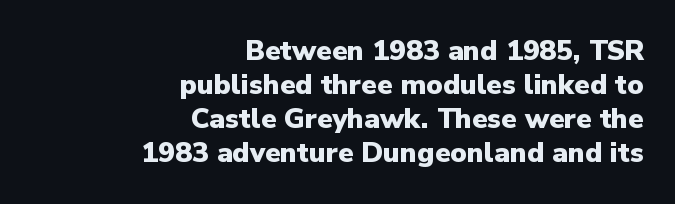
{"serif": "no", "italic": "no", "bold": "yes", "weight": "heavy", "width": "normal", "stroke_contrast": "low", "x_height": "medium", "monospaced": "no", "underline": "no", "align": "right", "line_spacing_ratio": 1.22, "letter_spacing": "normal", "letter_spacing_em": 0.0, "glyph_px": 28}
